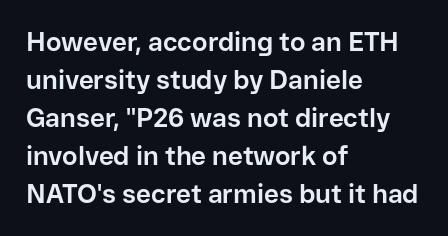
Horizontal alignment here is leftward, the default for most running prose. Nothing unusual about the tracking: characters are spaced as the font intends. Students, observe: this is what conventionally led text looks like. Does the lettering tilt? It doesn't — this is upright.
